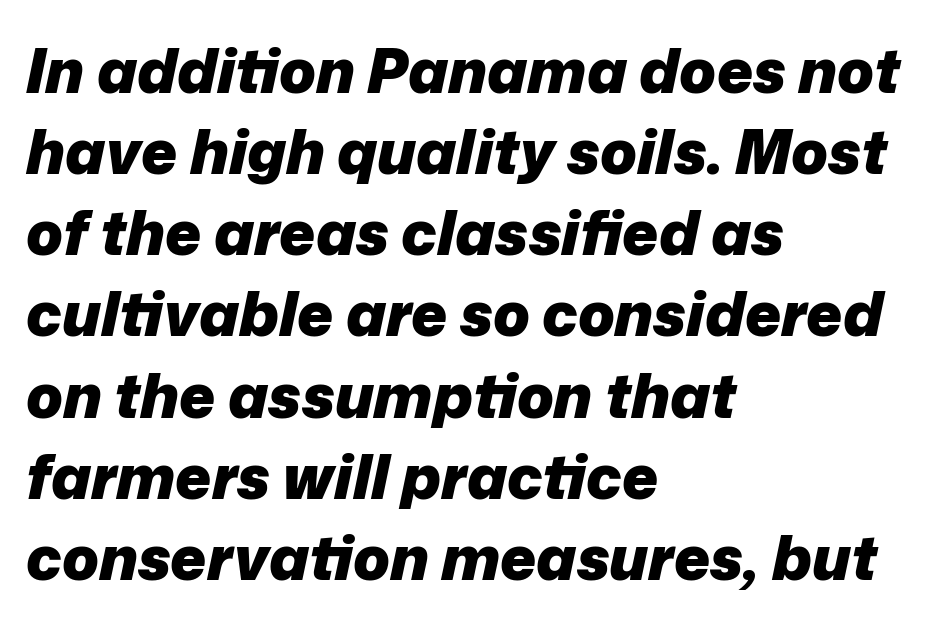
Q: Is the text bold? A: Yes.
Q: Is the text italic (slanted)? A: Yes, it leans right by about 12 degrees.
Q: Is the text underlined? A: No.
Q: How is the paragraph aligned? A: Left-aligned.
Q: Is the spacing between letters normal or unusually wide? A: Normal.
Q: Is the spacing between lines tight, normal or loose? A: Normal.
Q: Width (condensed, normal, or wide)? A: Normal.
Q: Stroke contrast? A: Low.
Q: x-height? A: Medium.
Q: Monospaced? A: No.
